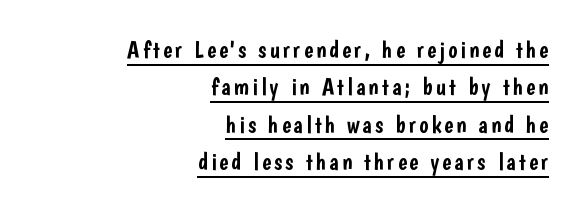
The image shows 24 px text type, upright; set right-aligned, normal line spacing (1.56x), underlined.
